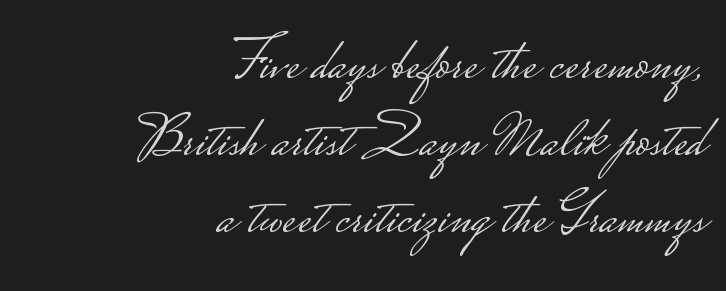
Q: Is the text bold? A: No.
Q: Is the text italic (slanted)? A: Yes.
Q: Is the typeface a serif or a sans-serif typeface? A: Sans-serif.
Q: Is the text underlined? A: No.
Q: How is the paragraph aligned? A: Right-aligned.
Q: Is the spacing between letters normal or unusually wide? A: Normal.
Q: Is the spacing between lines tight, normal or loose? A: Normal.
Q: Width (condensed, normal, or wide)? A: Wide.
Q: Stroke contrast? A: Low.
Q: Monospaced? A: No.
